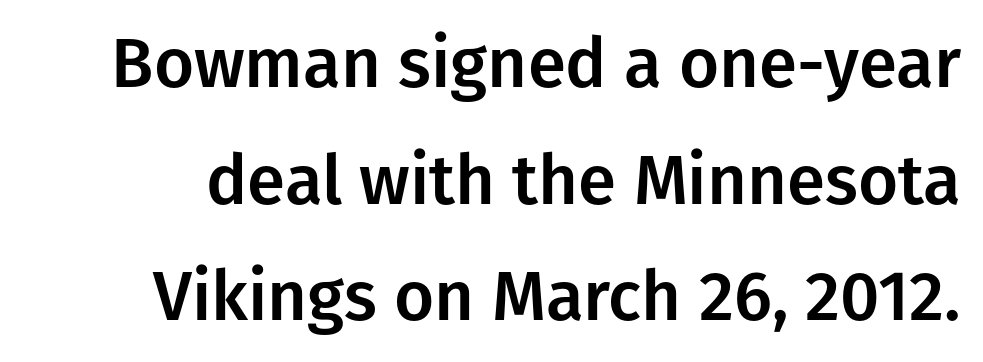
The strip under each line holds only bare page. Nope, no serifs anywhere on these letters. This sample has the flowing, uneven cadence of proportional lettering. This is roman type, the default non-slanted kind. One glance says typical: line gaps are just what's usual. Standard letterfit; no display-style spreading of the glyphs.
